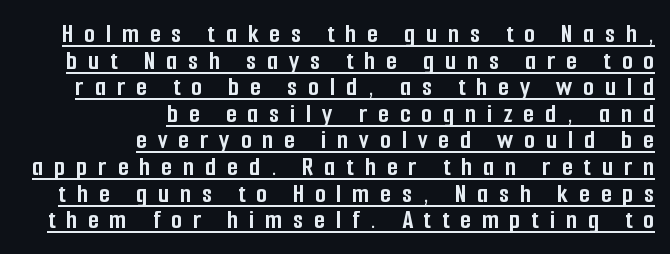
Every letter is thick-stroked: bold, no question. Underline: present. Nothing sits at the stroke ends, so this counts as sans-serif. The face used here is rendered with a markedly widened letterfit. Spacing verdict: proportional, widths tailored to each character. This sample uses an upright cut, with every glyph sitting square on the baseline.
